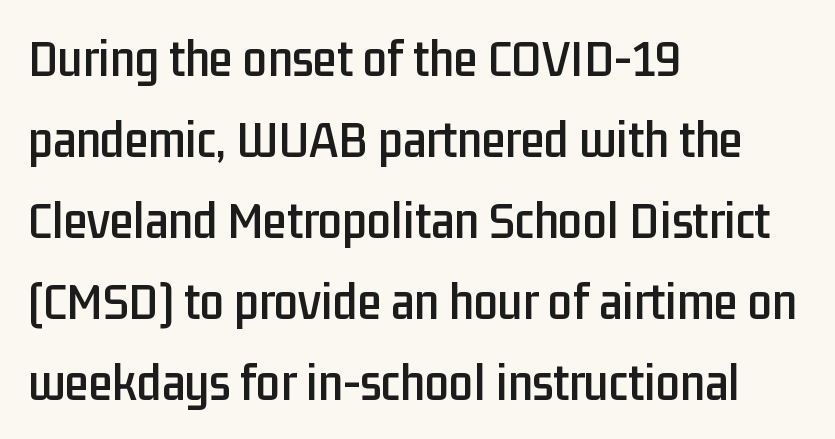
This is the regular roman posture of the typeface. Typographically, this falls in the sans-serif category. There is no visible air inserted between adjacent glyphs. The glyphs are unaccompanied by any horizontal stroke below them. Normally led — the rows are evenly, conventionally spaced. Which margin do the lines hug? The left one — the right edge is uneven.
